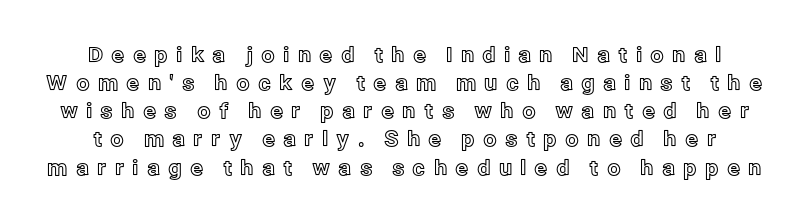
{"italic": "no", "underline": "no", "line_spacing": "normal", "line_spacing_ratio": 1.34, "letter_spacing": "wide", "letter_spacing_em": 0.38, "glyph_px": 21}
